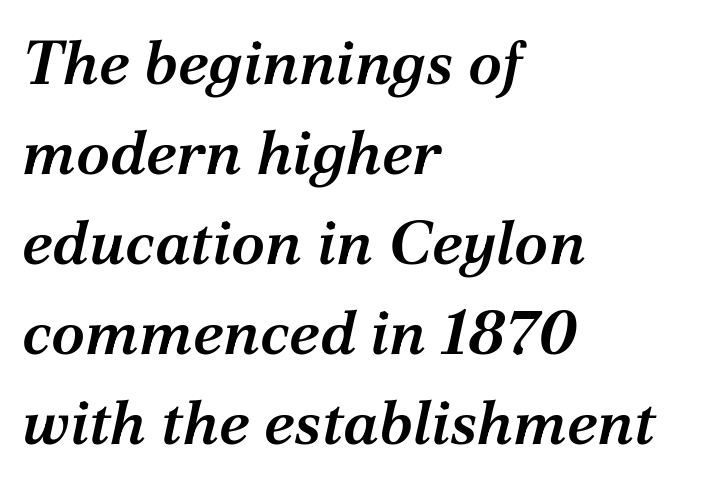
Q: Is the text bold? A: Semi-bold.
Q: Is the text italic (slanted)? A: Yes, it leans right by about 12 degrees.
Q: Is the typeface a serif or a sans-serif typeface? A: Serif.
Q: Is the text underlined? A: No.
Q: How is the paragraph aligned? A: Left-aligned.
Q: Is the spacing between letters normal or unusually wide? A: Normal.
Q: Is the spacing between lines tight, normal or loose? A: Normal.
Q: Width (condensed, normal, or wide)? A: Normal.
Q: Stroke contrast? A: Medium.
Q: x-height? A: Medium.
Q: Monospaced? A: No.
